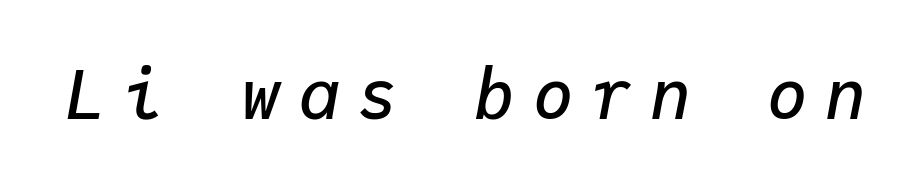
Think of a typewriter: that constant character pitch is what you see here. Its strokes are somewhat broadened, the hallmark of semibold type. The letters are spread apart with noticeably loose tracking. The strip under each line holds only bare page.
